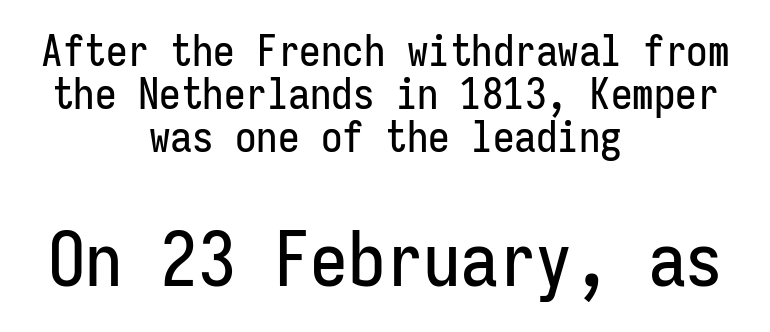
Observe the ordinary spacing: letters are neighbours, not strangers. This rendering uses center alignment, leaving both contours irregular but symmetric. Nothing sits at the stroke ends, so this counts as sans-serif. Ascenders rise straight up at ninety degrees.
